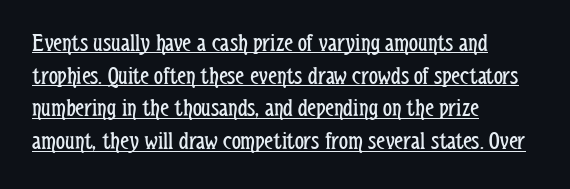
Weight class: somewhere from thin through regular. Check the space under the baseline: a stroke is drawn there. The space between consecutive lines is moderate. A roman cut, with each character standing at attention. Each line starts at the same left margin while the right side varies. No extra tracking has been applied to these lines.
